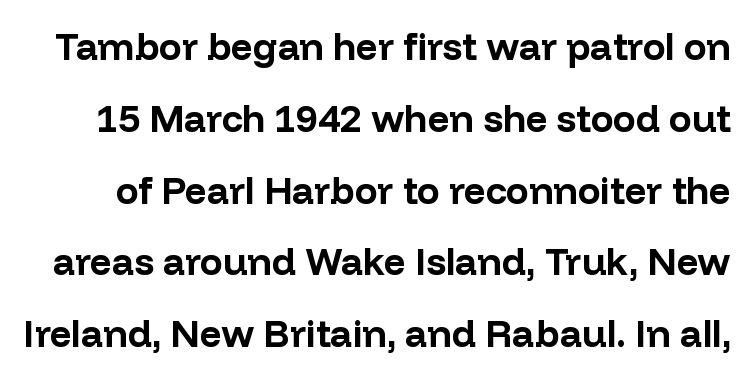
{"serif": "no", "italic": "no", "bold": "yes", "weight": "bold", "width": "normal", "stroke_contrast": "low", "x_height": "medium", "monospaced": "no", "underline": "no", "line_spacing_ratio": 1.89, "letter_spacing": "normal", "letter_spacing_em": 0.0, "glyph_px": 38}
